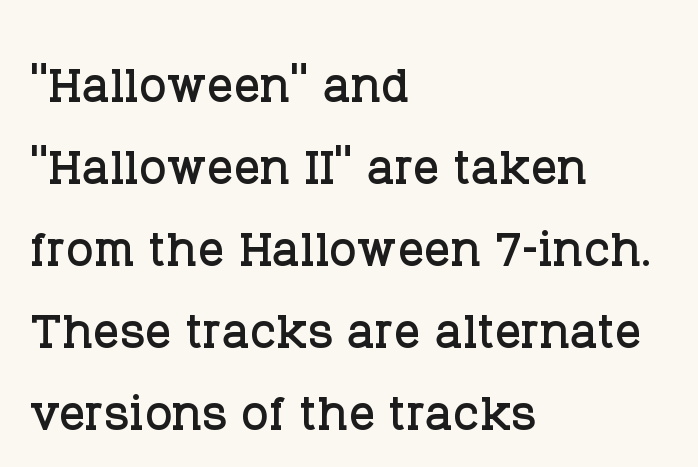
In terms of posture, this sample is upright. The rag falls on the right side of this text block. If you measured baseline to baseline, you'd find a middling distance. Observe the ordinary spacing: letters are neighbours, not strangers.
